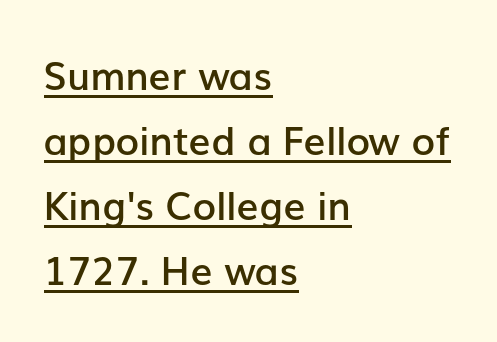
Tall strokes in this sample are plumb rather than angled. The type is set solid horizontally, with unmodified tracking. As a designer I'd log this as weight 600, semibold. Does the copy run flush right? No — it runs flush left. The lettering is marked with a stroke running underneath it. The leading is moderate, giving the passage an even texture.
